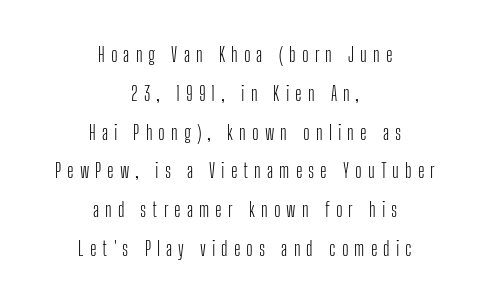
Successive baselines arrive slowly, with a big drop between each. The passage is arranged like a title page — every line centered. Underline: absent. Each stroke keeps to a modest, everyday thickness or less. A typesetter would call this heavily tracked-out type.
